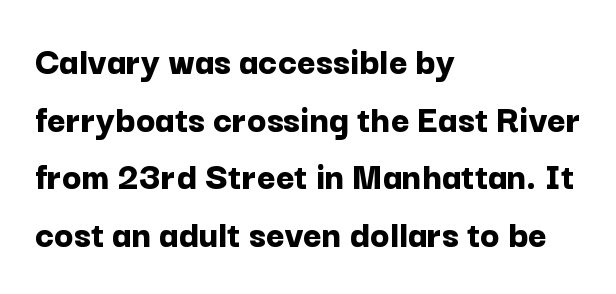
Q: Is the text bold? A: Yes.
Q: Is the text italic (slanted)? A: No, it is upright.
Q: Is the typeface a serif or a sans-serif typeface? A: Sans-serif.
Q: Is the text underlined? A: No.
Q: How is the paragraph aligned? A: Left-aligned.
Q: Is the spacing between letters normal or unusually wide? A: Normal.
Q: Is the spacing between lines tight, normal or loose? A: Normal.
Q: Width (condensed, normal, or wide)? A: Normal.
Q: Stroke contrast? A: Low.
Q: x-height? A: Medium.
Q: Monospaced? A: No.
